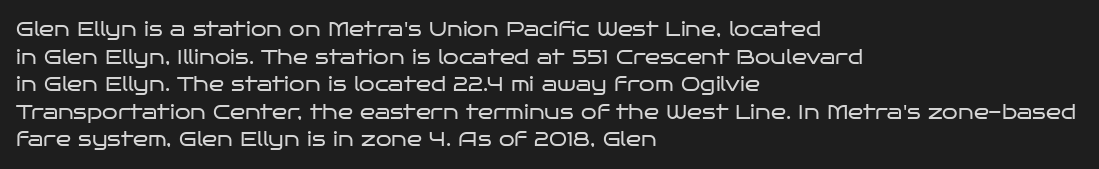
This rendering leaves character spacing at its baseline value. These lines stack with their left ends in a neat column. Reading down the column, the eye jumps a familiar distance to each next line. Stroke mass is kept to a normal reading level or below. Unlike italic type, these characters show no tilt at all. No word sits above an underline.
